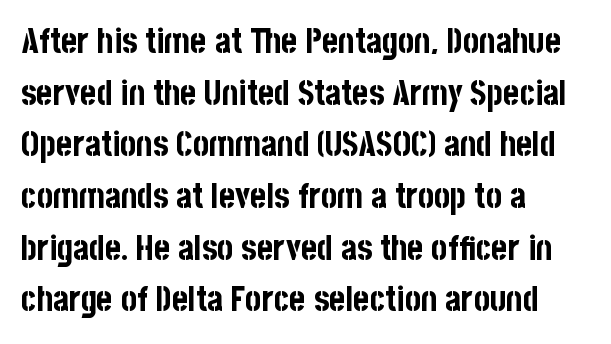
{"serif": "no", "italic": "no", "bold": "yes", "weight": "bold", "width": "condensed", "stroke_contrast": "low", "x_height": "large", "monospaced": "no", "underline": "no", "align": "left", "line_spacing": "normal", "line_spacing_ratio": 1.52, "letter_spacing": "normal", "letter_spacing_em": 0.0, "glyph_px": 34}
